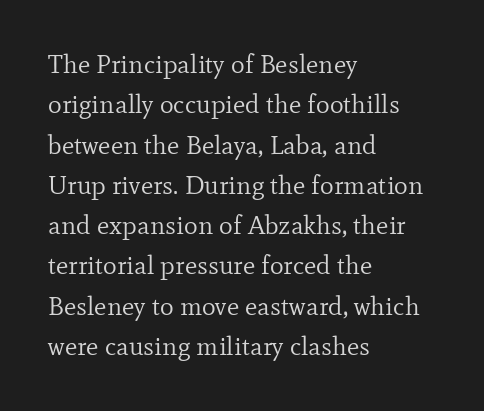
The image shows 26 px text type, upright; set left-aligned, normal line spacing (1.55x), normal letter spacing, not underlined.
